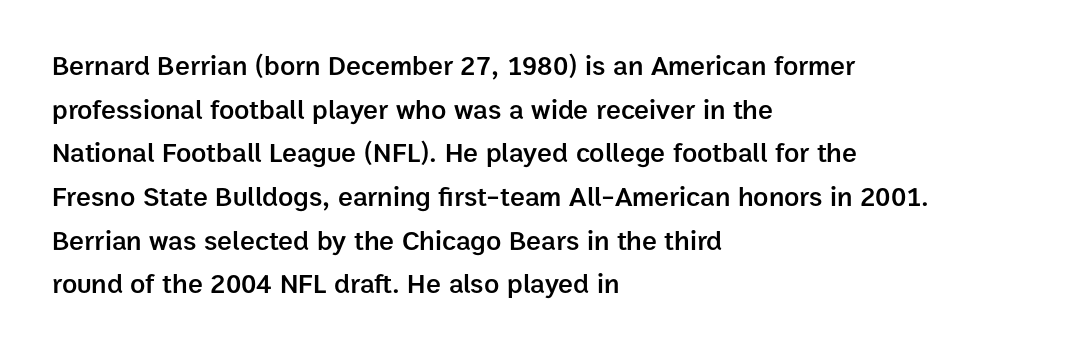
The space directly below the letters is spotless. Each new line begins a customary step beneath the previous one. On the weight axis this lands at semibold, roughly 600. You could not count columns in this text — the font is proportionally spaced.
